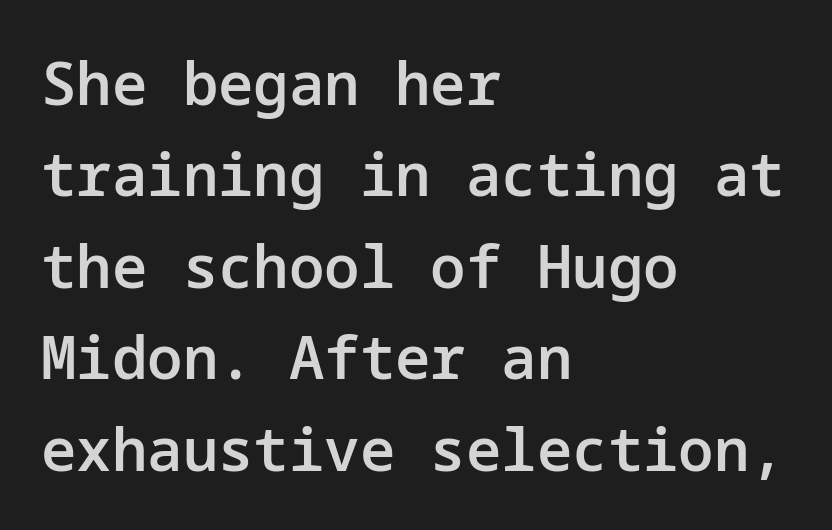
{"serif": "no", "italic": "no", "bold": "semi", "weight": "semibold", "width": "normal", "stroke_contrast": "low", "x_height": "medium", "underline": "no", "align": "left", "line_spacing": "normal", "line_spacing_ratio": 1.55, "letter_spacing": "normal", "letter_spacing_em": 0.0, "glyph_px": 59}
